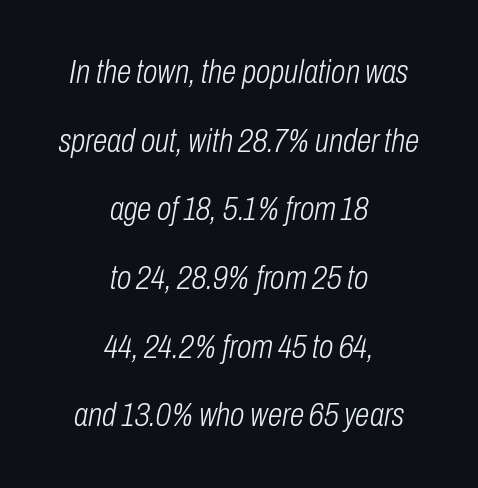
Q: Is the text bold? A: No.
Q: Is the text italic (slanted)? A: Yes, it leans right by about 10 degrees.
Q: Is the text underlined? A: No.
Q: How is the paragraph aligned? A: Centered.
Q: Is the spacing between letters normal or unusually wide? A: Normal.
Q: Is the spacing between lines tight, normal or loose? A: Loose.
Q: Width (condensed, normal, or wide)? A: Condensed.
Q: Stroke contrast? A: Low.
Q: x-height? A: Medium.
Q: Monospaced? A: No.
